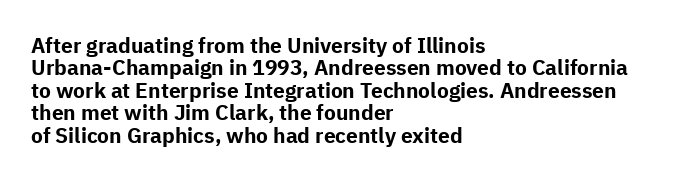
The gap between lines stays unmarked. Upright lettering throughout. This sample trades vertical openness for compactness between lines. In terms of weight, the rendering is a true, heavy bold.
